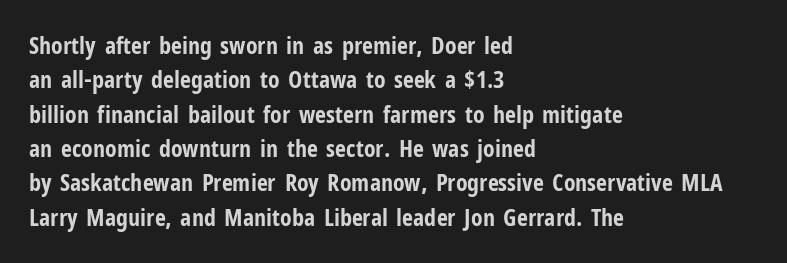
The image shows 24 px bold type, upright; set left-aligned, normal line spacing (1.43x), normal letter spacing, not underlined.
